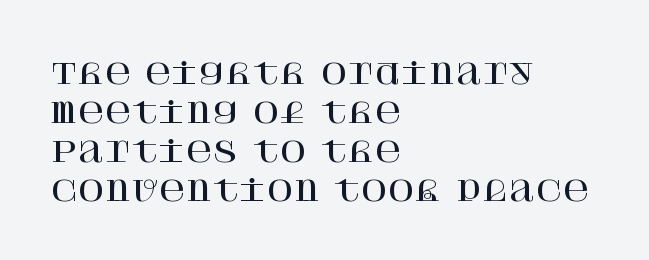
Q: Is the text italic (slanted)? A: No, it is upright.
Q: Is the typeface a serif or a sans-serif typeface? A: Serif.
Q: Is the text underlined? A: No.
Q: How is the paragraph aligned? A: Left-aligned.
Q: Is the spacing between letters normal or unusually wide? A: Normal.
Q: Is the spacing between lines tight, normal or loose? A: Normal.
Q: Width (condensed, normal, or wide)? A: Normal.
Q: Stroke contrast? A: High.
Q: x-height? A: Large.
